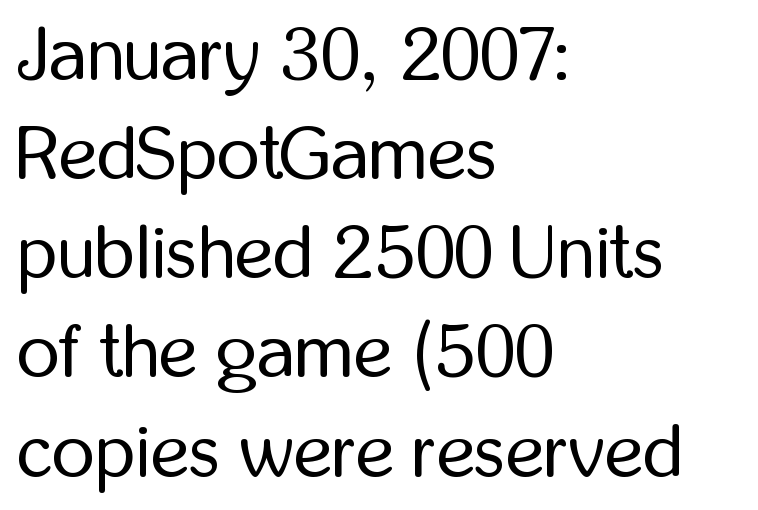
The image shows 74 px regular-weight, condensed sans-serif type, upright; set left-aligned, normal line spacing (1.34x), normal letter spacing, not underlined; low stroke contrast and a medium x-height.
